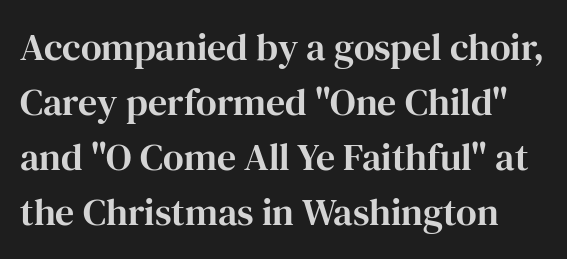
The image shows 38 px serif type, upright; set normal line spacing (1.45x), normal letter spacing, not underlined; high stroke contrast and a medium x-height.
